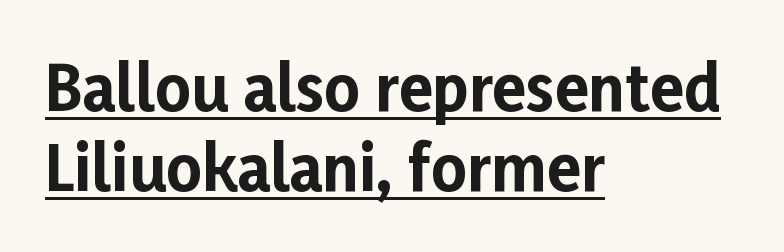
{"serif": "no", "italic": "no", "bold": "yes", "weight": "bold", "width": "normal", "stroke_contrast": "low", "x_height": "medium", "monospaced": "no", "underline": "yes", "align": "left", "line_spacing": "normal", "line_spacing_ratio": 1.29, "letter_spacing": "normal", "letter_spacing_em": 0.0, "glyph_px": 62}
